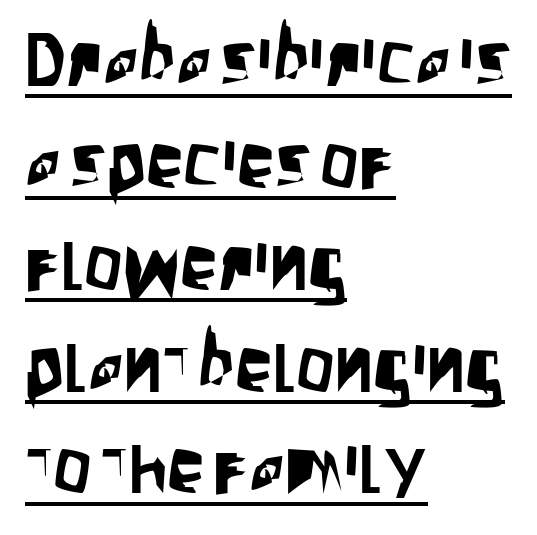
{"serif": "no", "italic": "no", "width": "condensed", "stroke_contrast": "low", "x_height": "large", "monospaced": "no", "underline": "yes", "align": "left", "line_spacing": "normal", "line_spacing_ratio": 1.34, "letter_spacing": "normal", "letter_spacing_em": 0.0, "glyph_px": 76}
